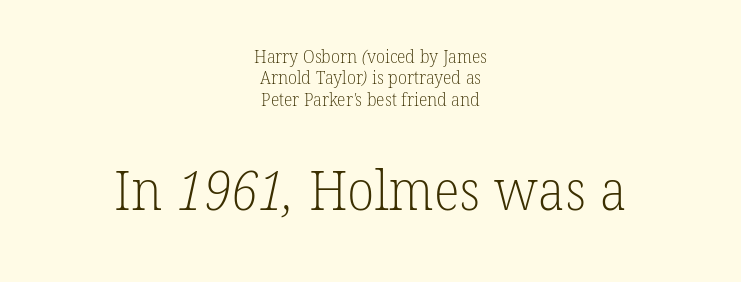
Unlike a clean sans, this face finishes its strokes with serifs. In this sample the second text group is rendered at the bigger scale. Does the copy run flush right? No — it is centered line by line. Glance below the letters and you will spot only blank space.
